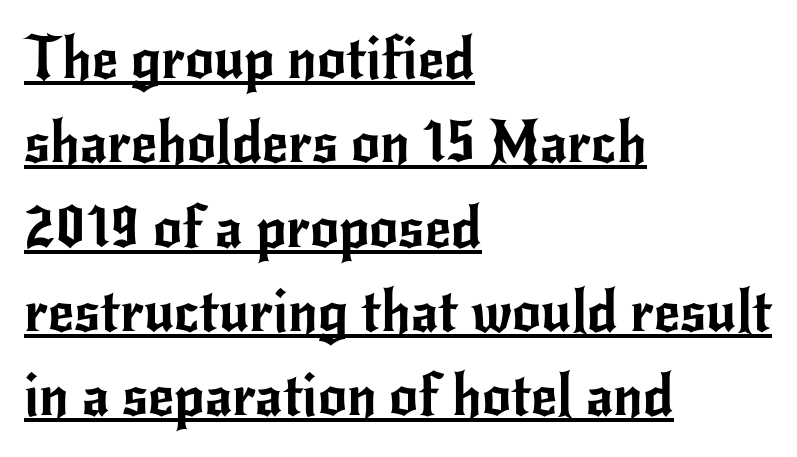
The image shows 57 px sans-serif type, upright; set left-aligned, normal line spacing (1.48x), normal letter spacing, underlined; low stroke contrast and a small x-height.
